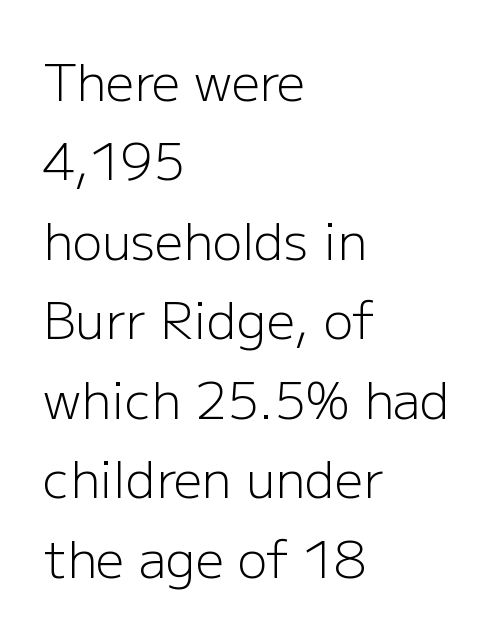
The image shows 50 px light sans-serif type, upright; set left-aligned, normal line spacing (1.59x), normal letter spacing, not underlined; low stroke contrast and a medium x-height.
